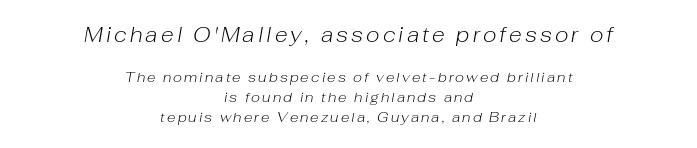
The image shows 21 px text type, italic (leaning right); set centered, normal line spacing (1.44x), not underlined; the first (top) block is 1.5x larger.
